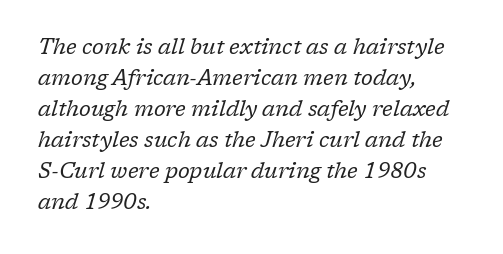
Line beginnings align vertically; line endings do not. Students, note that the glyphs here touch the page at normal intervals. Baseline-to-baseline distance is the conventional proportion of letter height. The zone under the glyphs is completely vacant. Does the lettering tilt? It does — this is italic. Stems and bowls with no extra thickness — not bold.
